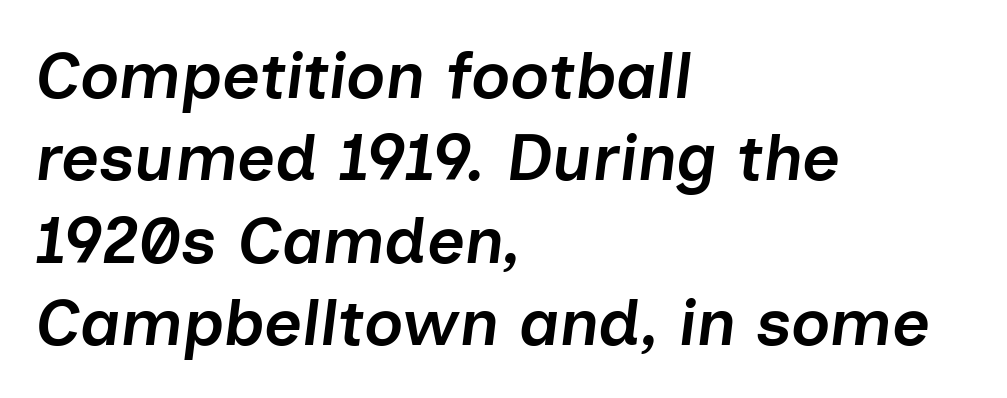
{"italic": "yes", "lean": "right", "slant_degrees": 7, "bold": "semi", "weight": "semibold", "width": "normal", "stroke_contrast": "low", "x_height": "medium", "monospaced": "no", "underline": "no", "align": "left", "line_spacing": "normal", "line_spacing_ratio": 1.25, "letter_spacing": "normal", "letter_spacing_em": 0.0, "glyph_px": 66}
